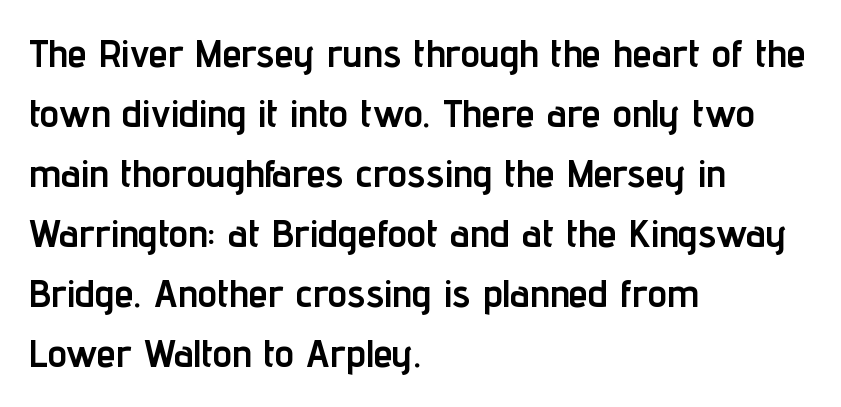
The image shows 39 px semibold, condensed sans-serif type, upright; set left-aligned, normal line spacing (1.54x), normal letter spacing, not underlined; low stroke contrast and a medium x-height.
